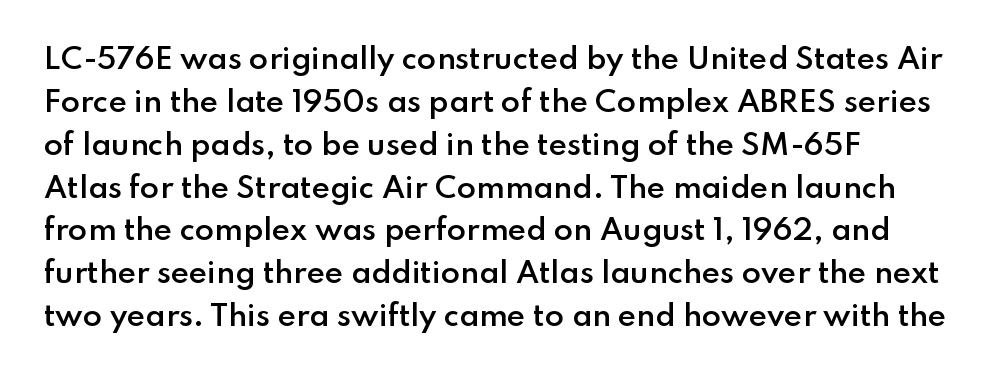
The image shows 28 px semibold sans-serif type, upright; set normal line spacing (1.53x), normal letter spacing, not underlined; low stroke contrast and a small x-height.
